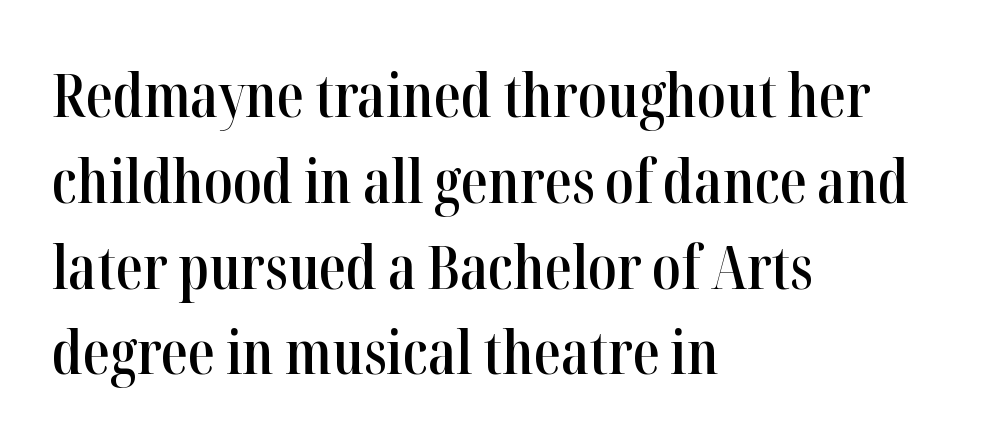
Old-style or modern, the face here clearly has serifs. Tracking value appears to be zero — textbook default spacing. The paragraph has a hard left edge and a soft right edge. These lines are rendered in a variable-pitch font. Italic? Not at all — the glyphs are vertical.
